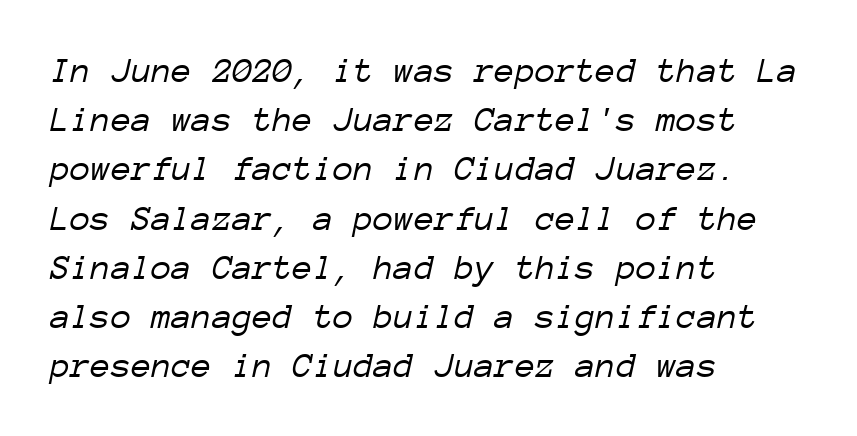
Q: Is the text bold? A: No.
Q: Is the text italic (slanted)? A: Yes, it leans right by about 12 degrees.
Q: Is the text underlined? A: No.
Q: How is the paragraph aligned? A: Left-aligned.
Q: Is the spacing between letters normal or unusually wide? A: Normal.
Q: Is the spacing between lines tight, normal or loose? A: Normal.
Q: Width (condensed, normal, or wide)? A: Normal.
Q: Stroke contrast? A: Low.
Q: x-height? A: Medium.
Q: Monospaced? A: Yes.
